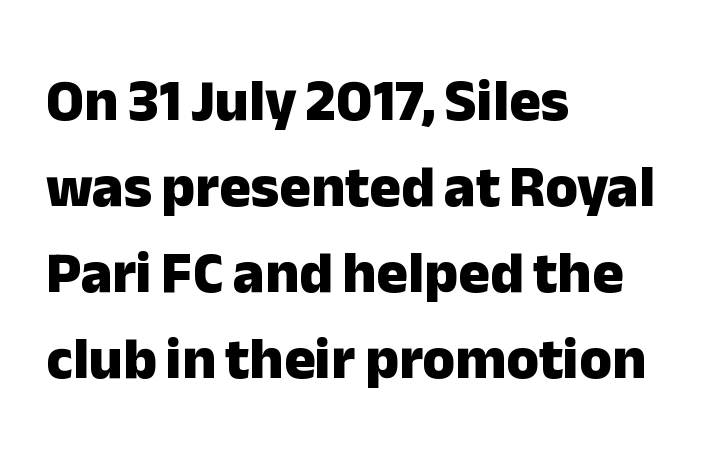
Spacing verdict: proportional, widths tailored to each character. Each line starts at the same left margin while the right side varies. A dark, heavy texture on the line: the type is bold. A typesetter would call this leading conventional body-copy spacing. In terms of letterspacing, this is plain default setting.
